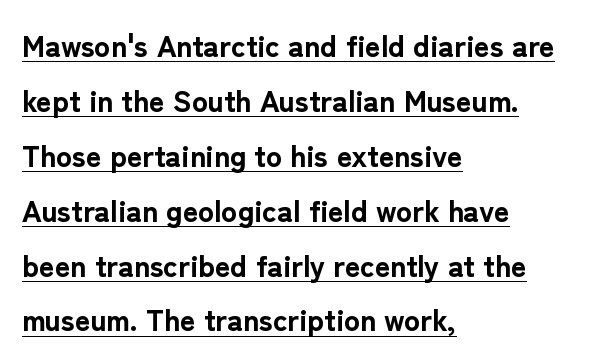
{"serif": "no", "italic": "no", "bold": "yes", "weight": "bold", "width": "normal", "stroke_contrast": "low", "x_height": "medium", "monospaced": "no", "underline": "yes", "align": "left", "line_spacing_ratio": 1.83, "letter_spacing": "normal", "letter_spacing_em": 0.0, "glyph_px": 30}
